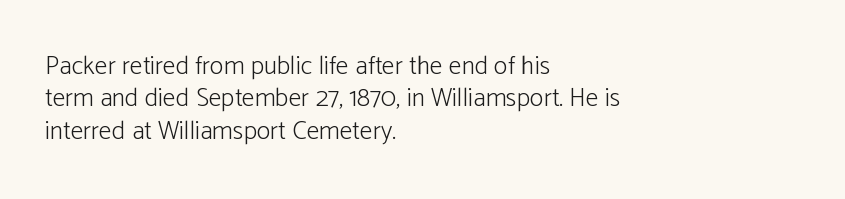
Q: Is the text bold? A: No.
Q: Is the text italic (slanted)? A: No, it is upright.
Q: Is the text underlined? A: No.
Q: How is the paragraph aligned? A: Left-aligned.
Q: Is the spacing between letters normal or unusually wide? A: Normal.
Q: Is the spacing between lines tight, normal or loose? A: Normal.
